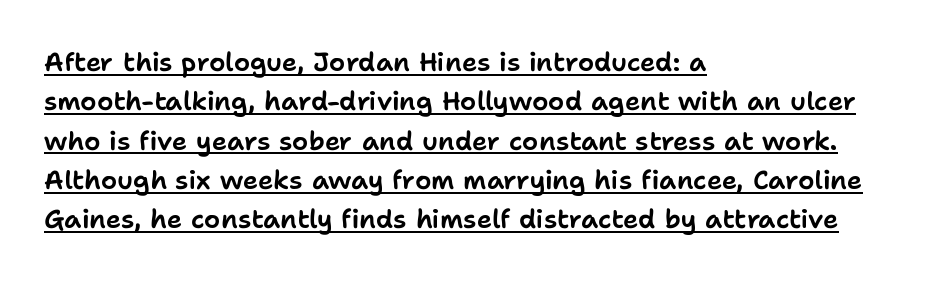
The image shows 26 px text type, upright; set left-aligned, normal line spacing (1.51x), normal letter spacing, underlined.
